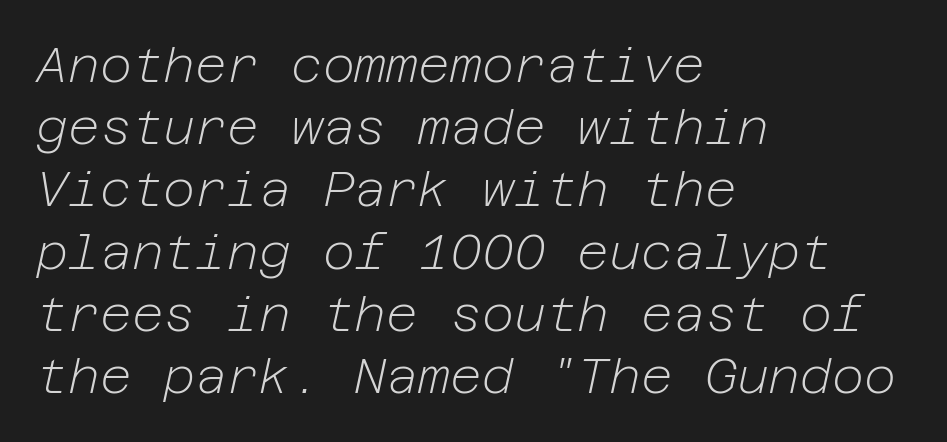
The image shows 49 px light type, italic (leaning right); set left-aligned, normal line spacing (1.27x), normal letter spacing, not underlined; low stroke contrast and a medium x-height.
